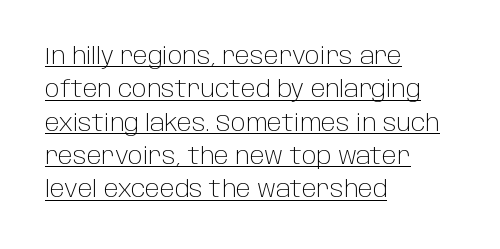
The image shows 23 px text type, upright; set left-aligned, normal line spacing (1.45x), normal letter spacing, underlined.
